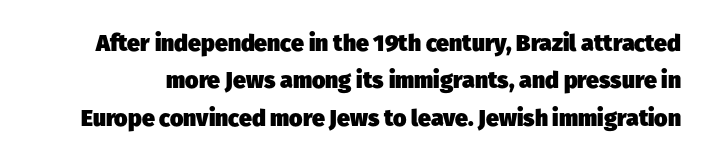
A normal amount of white space separates one row of letters from the next. Lines of text with bare space underneath. The line texture is even and compact thanks to regular tracking. Does the weight exceed regular? Yes, all the way to bold.
